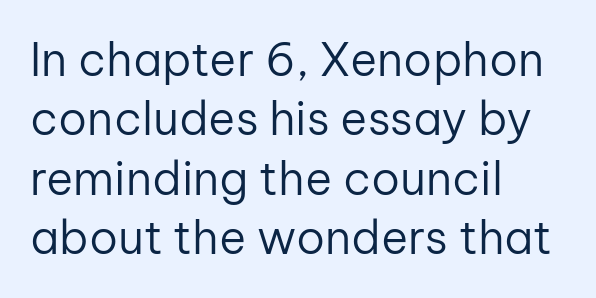
The image shows 46 px regular-weight sans-serif type, upright; set left-aligned, normal line spacing (1.29x), normal letter spacing, not underlined; low stroke contrast and a medium x-height.
